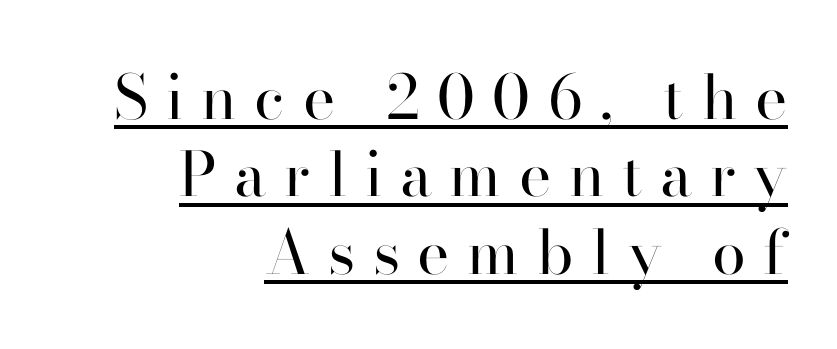
Q: Is the text bold? A: No.
Q: Is the text italic (slanted)? A: No, it is upright.
Q: Is the typeface a serif or a sans-serif typeface? A: Serif.
Q: Is the text underlined? A: Yes.
Q: How is the paragraph aligned? A: Right-aligned.
Q: Is the spacing between letters normal or unusually wide? A: Unusually wide.
Q: Is the spacing between lines tight, normal or loose? A: Normal.
Q: Width (condensed, normal, or wide)? A: Normal.
Q: Stroke contrast? A: High.
Q: x-height? A: Small.
Q: Monospaced? A: No.
